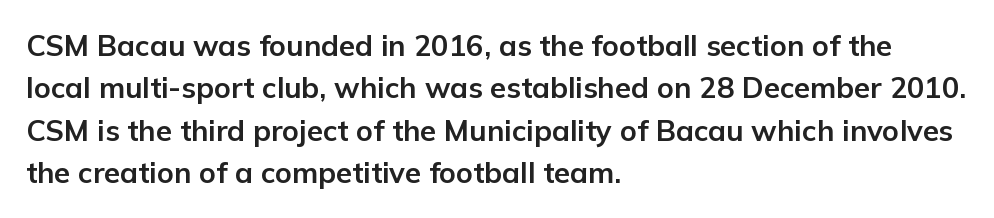
{"serif": "no", "italic": "no", "bold": "yes", "weight": "bold", "width": "normal", "stroke_contrast": "low", "x_height": "medium", "monospaced": "no", "underline": "no", "align": "left", "line_spacing": "normal", "line_spacing_ratio": 1.46, "letter_spacing": "normal", "letter_spacing_em": 0.0, "glyph_px": 29}
